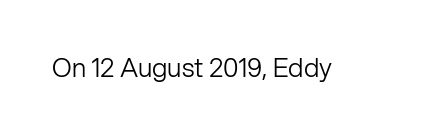
The image shows 26 px text type, upright; set normal letter spacing, not underlined.
